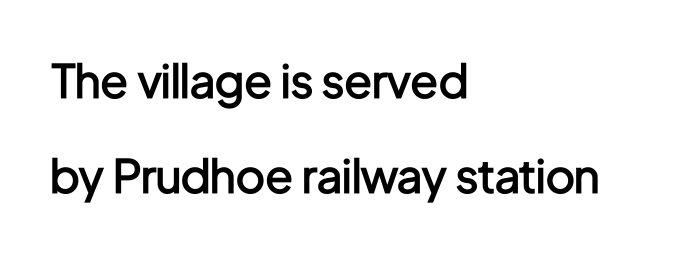
The image shows 46 px semibold, condensed sans-serif type, upright; set left-aligned, loose line spacing (2.06x), normal letter spacing, not underlined; low stroke contrast and a medium x-height.
